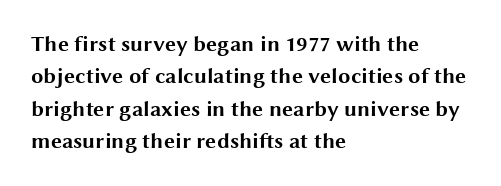
{"italic": "no", "bold": "yes", "underline": "no", "align": "left", "line_spacing": "normal", "line_spacing_ratio": 1.47, "letter_spacing": "normal", "letter_spacing_em": 0.0, "glyph_px": 22}
